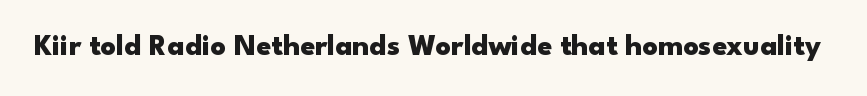
The image shows 30 px heavy, wide sans-serif type, upright; set normal letter spacing, not underlined; low stroke contrast and a small x-height.
